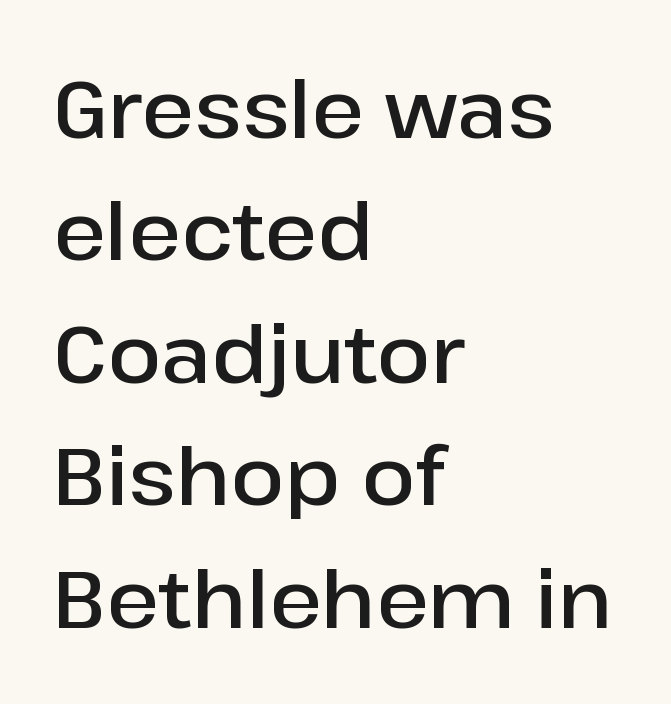
{"serif": "no", "italic": "no", "bold": "semi", "weight": "semibold", "width": "normal", "stroke_contrast": "low", "x_height": "medium", "monospaced": "no", "underline": "no", "align": "left", "line_spacing": "normal", "line_spacing_ratio": 1.55, "letter_spacing": "normal", "letter_spacing_em": 0.0, "glyph_px": 79}
